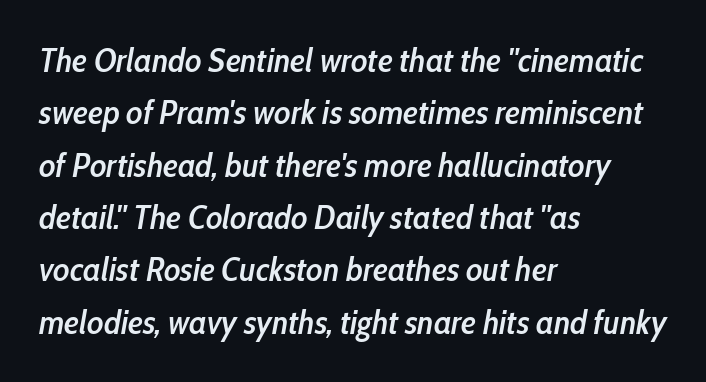
The image shows 34 px semibold, condensed type, italic (leaning right); set left-aligned, normal line spacing (1.54x), normal letter spacing, not underlined; low stroke contrast and a medium x-height.
